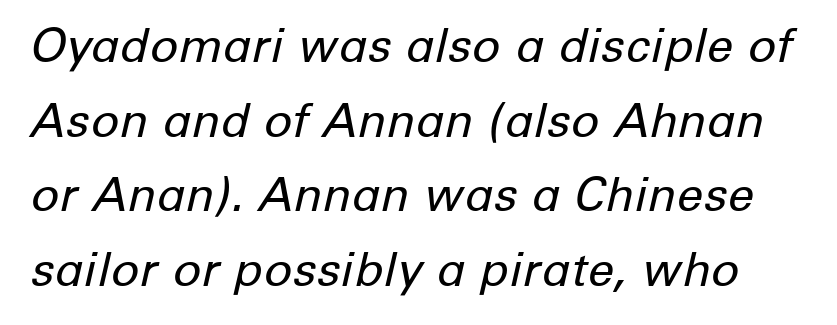
Q: Is the text bold? A: No.
Q: Is the text italic (slanted)? A: Yes, it leans right by about 12 degrees.
Q: Is the text underlined? A: No.
Q: Is the spacing between letters normal or unusually wide? A: Normal.
Q: Is the spacing between lines tight, normal or loose? A: Normal.
Q: Width (condensed, normal, or wide)? A: Normal.
Q: Stroke contrast? A: Low.
Q: x-height? A: Medium.
Q: Monospaced? A: No.
